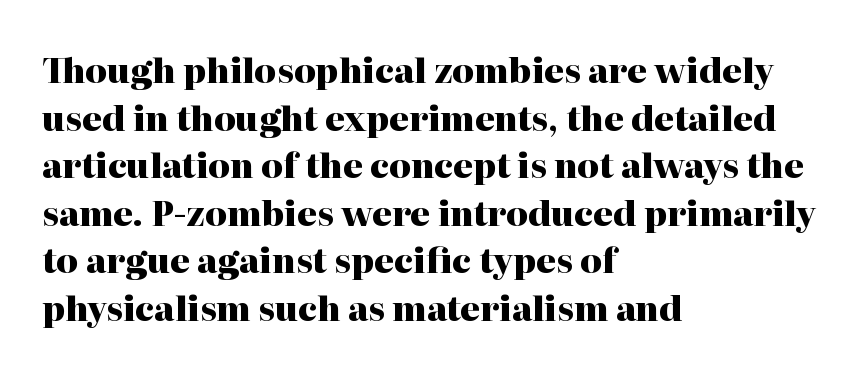
Q: Is the text bold? A: Yes.
Q: Is the text italic (slanted)? A: No, it is upright.
Q: Is the typeface a serif or a sans-serif typeface? A: Serif.
Q: Is the text underlined? A: No.
Q: How is the paragraph aligned? A: Left-aligned.
Q: Is the spacing between letters normal or unusually wide? A: Normal.
Q: Is the spacing between lines tight, normal or loose? A: Normal.
Q: Width (condensed, normal, or wide)? A: Normal.
Q: Stroke contrast? A: High.
Q: x-height? A: Medium.
Q: Monospaced? A: No.
